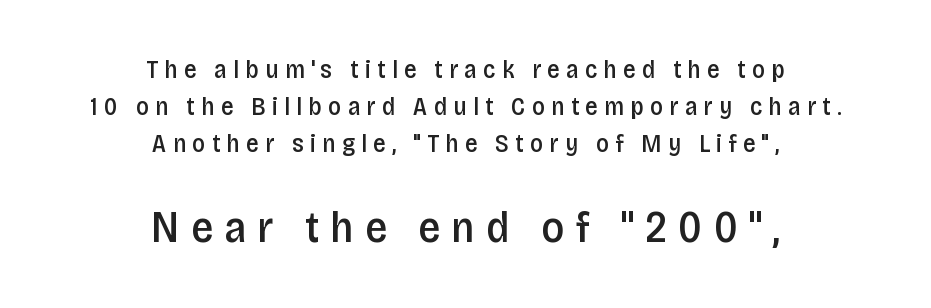
Typesetter's note: demi weight, one step under bold. Underlining? Definitely not there. The rendering uses natural spacing where letterforms have individual widths. In this sample the second text group is rendered at the bigger scale. The paragraph shown floats in the horizontal middle. You could only call the tracking loose — the letters float apart.
